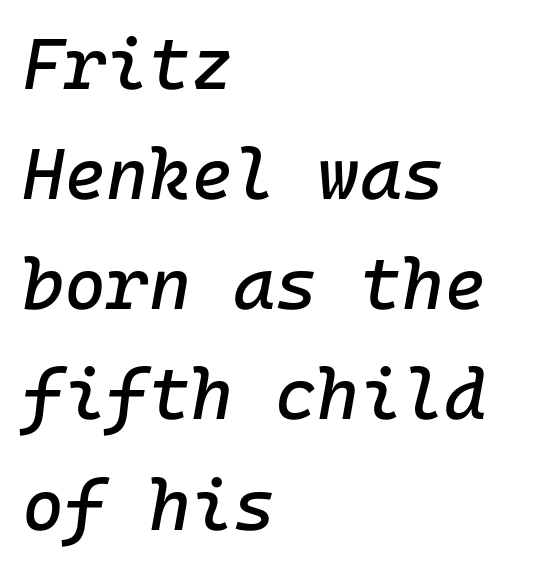
The setting favours the left margin, as ordinary paragraphs usually do. Type without underlining. Spacing between characters is what you'd get straight out of the box. Designer's note — italics engaged. Successive baselines arrive at the customary interval.
